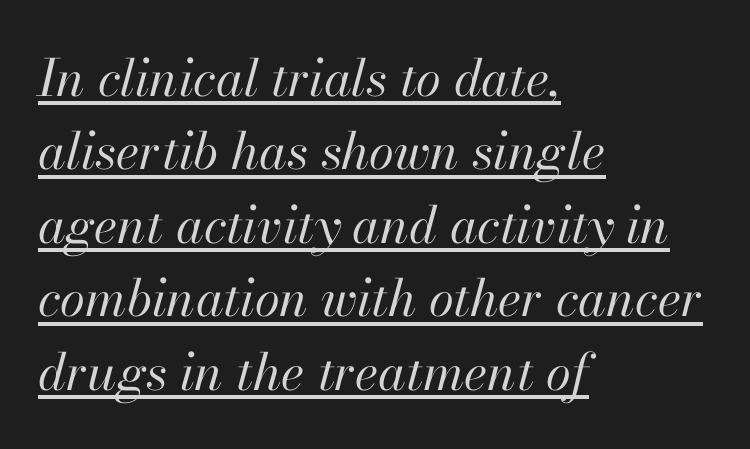
You can tell it's italic because the verticals aren't actually vertical. The letterforms sit shoulder to shoulder at normal distance. The rendering uses a moderate line-height, typical for paragraphs. Descenders here cross a horizontal rule under the line. Does the copy run flush right? No — it runs flush left. Nothing heavy about these letters — not bold at all.
